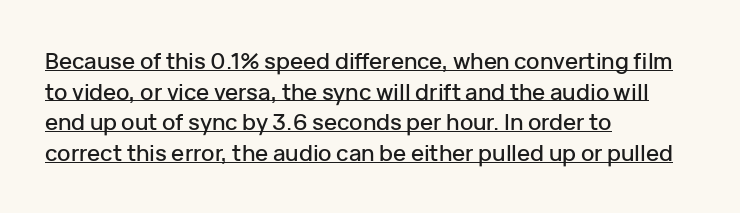
The image shows 22 px text type, upright; set left-aligned, normal line spacing (1.39x), normal letter spacing, underlined.
